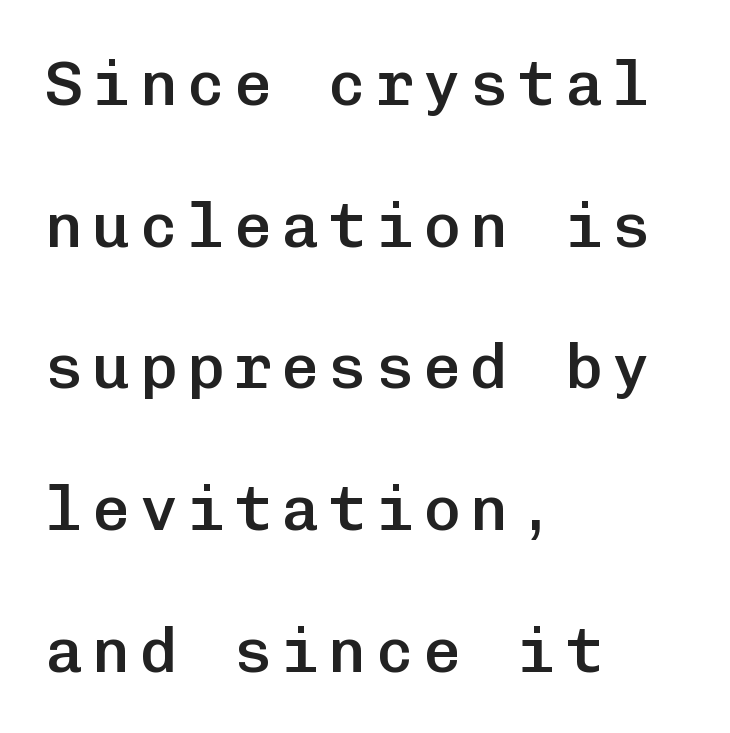
Q: Is the text bold? A: Semi-bold.
Q: Is the text italic (slanted)? A: No, it is upright.
Q: Is the typeface a serif or a sans-serif typeface? A: Sans-serif.
Q: Is the text underlined? A: No.
Q: How is the paragraph aligned? A: Left-aligned.
Q: Is the spacing between lines tight, normal or loose? A: Loose.
Q: Width (condensed, normal, or wide)? A: Normal.
Q: Stroke contrast? A: Low.
Q: x-height? A: Medium.
Q: Monospaced? A: Yes.
